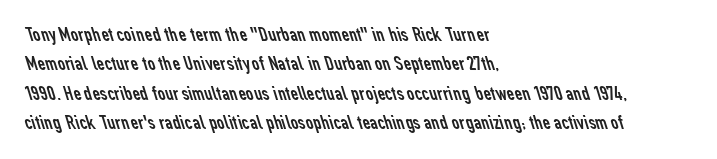
In terms of letterspacing, this is plain default setting. Just letters on the line, the space beneath them empty. Layout note: lines flush left. Stroke mass is kept to a normal reading level or below. The vertical gap from one line to the next is medium.
